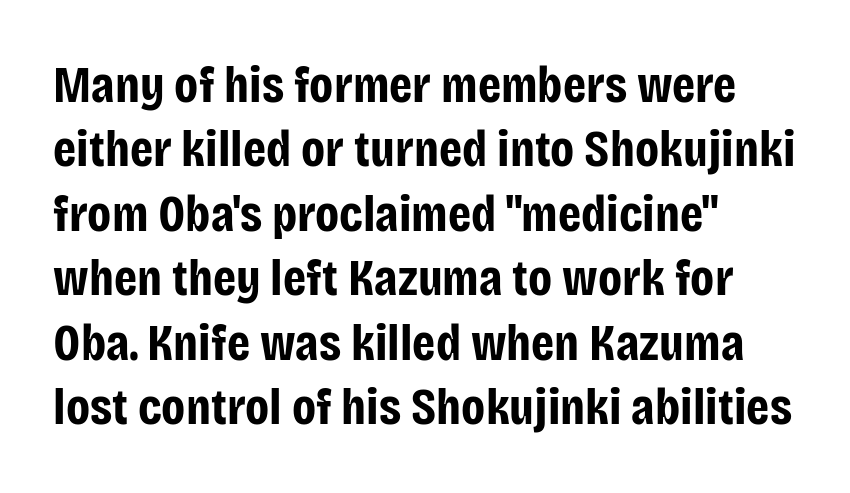
{"serif": "no", "italic": "no", "bold": "yes", "weight": "bold", "width": "condensed", "stroke_contrast": "low", "x_height": "large", "monospaced": "no", "underline": "no", "align": "left", "line_spacing_ratio": 1.24, "letter_spacing": "normal", "letter_spacing_em": 0.0, "glyph_px": 52}
